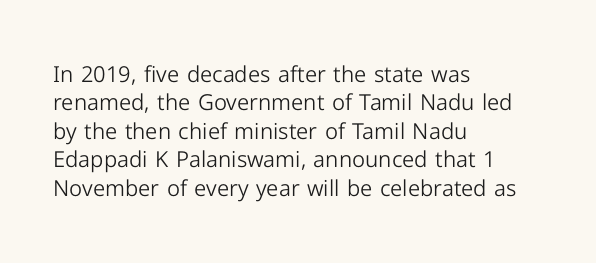
{"italic": "no", "bold": "no", "underline": "no", "align": "left", "line_spacing": "normal", "line_spacing_ratio": 1.29, "letter_spacing": "normal", "letter_spacing_em": 0.0, "glyph_px": 22}
